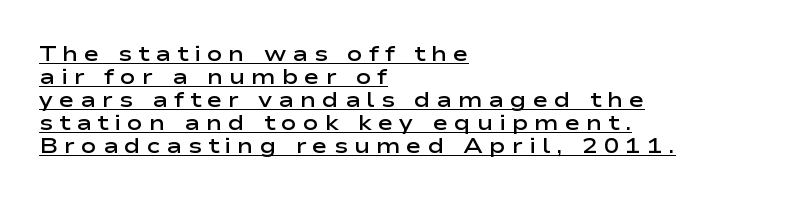
Each word looks stretched out because of the extra space between its letters. The line-height multiplier appears low, near solid setting. You can tell it's not italic because the verticals are truly vertical. Honestly, the underline is the first thing you notice here.
